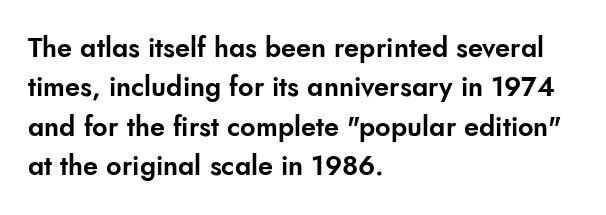
The image shows 27 px text type, upright; set left-aligned, normal line spacing (1.46x), normal letter spacing, not underlined.
